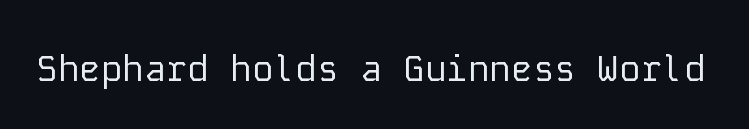
The image shows 36 px regular-weight sans-serif type, upright, monospaced; set normal letter spacing, not underlined; low stroke contrast and a medium x-height.
